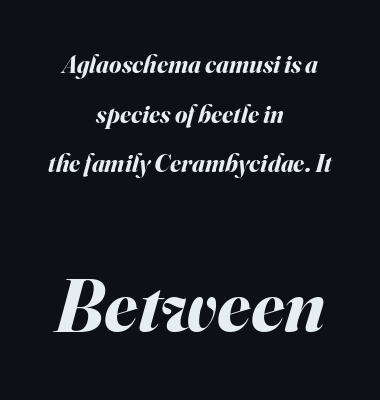
Q: Is the text bold? A: Yes.
Q: Is the text italic (slanted)? A: Yes, it leans right by about 16 degrees.
Q: Is the text underlined? A: No.
Q: How is the paragraph aligned? A: Centered.
Q: Is the spacing between letters normal or unusually wide? A: Normal.
Q: Is the spacing between lines tight, normal or loose? A: Loose.
Q: Which block of text is set in a larger size, the first (top) or the second (bottom)? A: The second (bottom) one.
Q: Width (condensed, normal, or wide)? A: Normal.
Q: Stroke contrast? A: Medium.
Q: x-height? A: Small.
Q: Monospaced? A: No.
